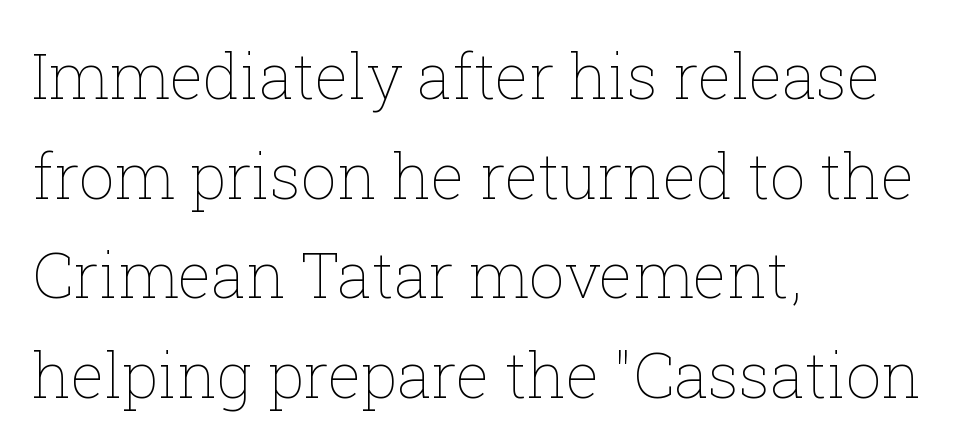
This rendering uses left alignment, leaving the right contour irregular. Line spacing here is normal. The type sits square on the baseline with zero lean. Do the characters align in a grid? No, the font is proportional.
